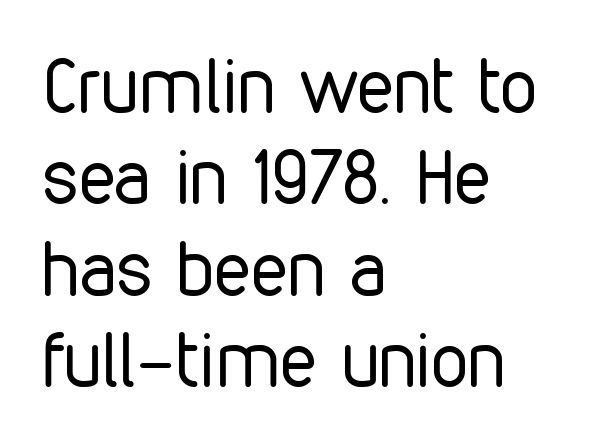
{"serif": "no", "italic": "no", "bold": "no", "weight": "regular", "width": "condensed", "stroke_contrast": "low", "x_height": "medium", "monospaced": "no", "underline": "no", "align": "left", "line_spacing_ratio": 1.22, "letter_spacing": "normal", "letter_spacing_em": 0.0, "glyph_px": 75}
